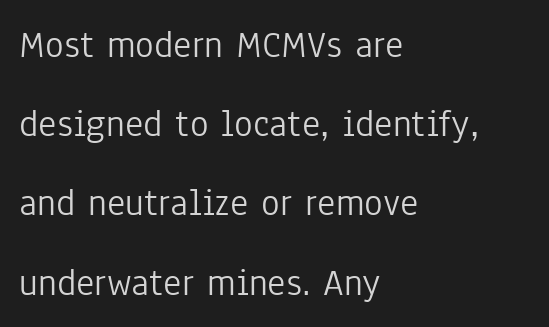
The image shows 39 px light, condensed sans-serif type, upright; set left-aligned, loose line spacing (2.03x), normal letter spacing, not underlined; low stroke contrast and a medium x-height.
